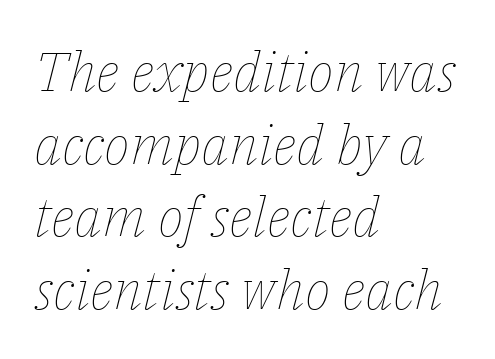
The image shows 55 px thin type, italic (leaning right); set left-aligned, normal line spacing (1.32x), normal letter spacing, not underlined; low stroke contrast and a medium x-height.
